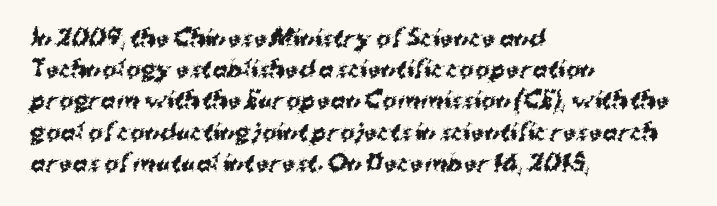
{"bold": "yes", "underline": "no", "align": "left", "line_spacing": "normal", "line_spacing_ratio": 1.42, "letter_spacing": "normal", "letter_spacing_em": 0.0, "glyph_px": 22}
